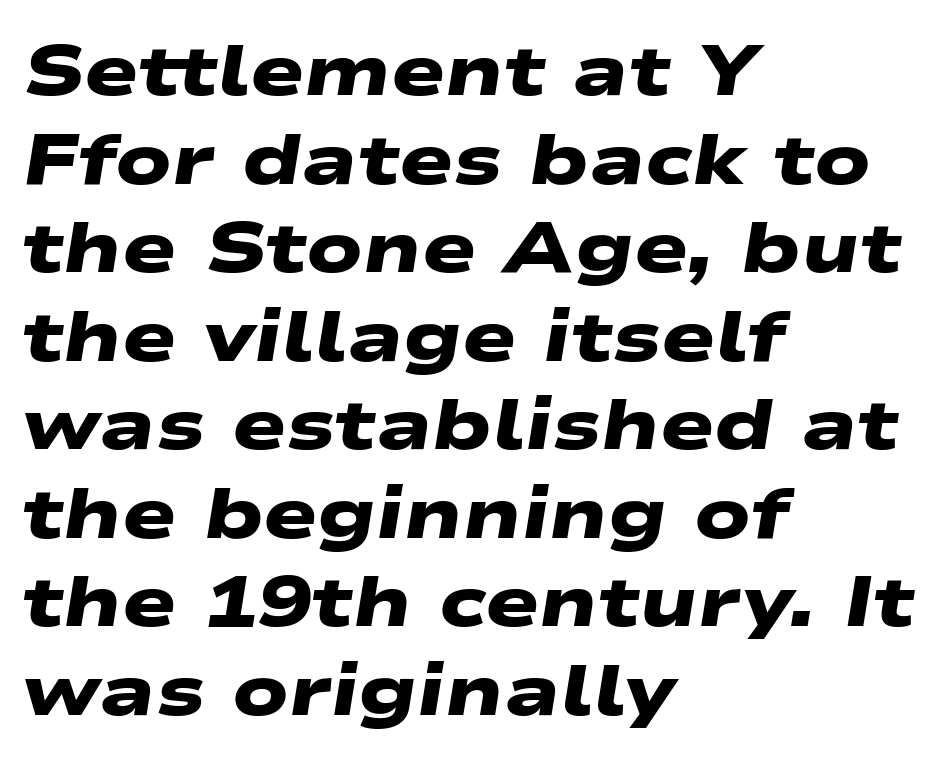
Q: Is the text bold? A: Yes.
Q: Is the typeface a serif or a sans-serif typeface? A: Sans-serif.
Q: Is the text underlined? A: No.
Q: How is the paragraph aligned? A: Left-aligned.
Q: Is the spacing between letters normal or unusually wide? A: Normal.
Q: Width (condensed, normal, or wide)? A: Wide.
Q: Stroke contrast? A: Low.
Q: x-height? A: Medium.
Q: Monospaced? A: No.
